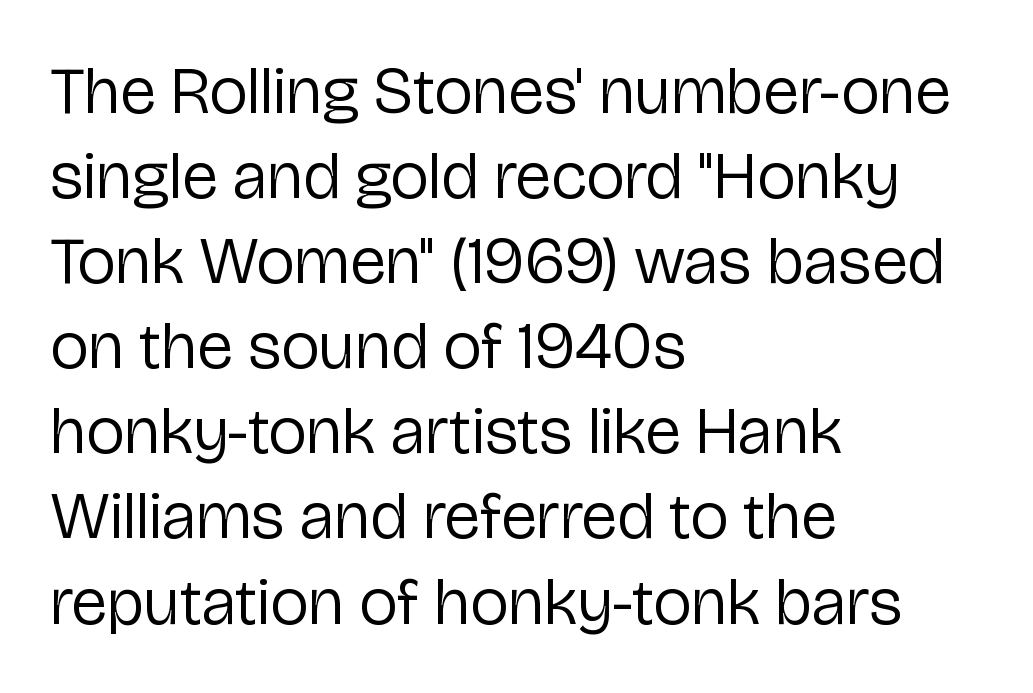
The rendering shows plain stroke endings on the letterforms — a sans-serif design. The passage shown stacks its lines at a standard gap. No extra tracking has been applied to these lines. Anything drawn beneath the words? Only blank space.
